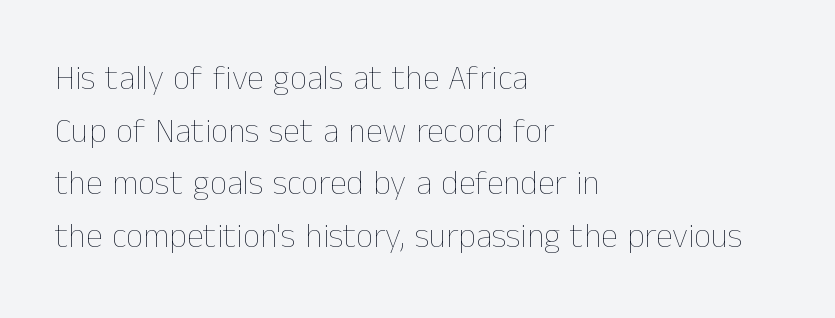
Q: Is the text bold? A: No.
Q: Is the text italic (slanted)? A: No, it is upright.
Q: Is the text underlined? A: No.
Q: How is the paragraph aligned? A: Left-aligned.
Q: Is the spacing between letters normal or unusually wide? A: Normal.
Q: Is the spacing between lines tight, normal or loose? A: Normal.
Q: Width (condensed, normal, or wide)? A: Normal.
Q: Stroke contrast? A: Low.
Q: x-height? A: Medium.
Q: Monospaced? A: No.
